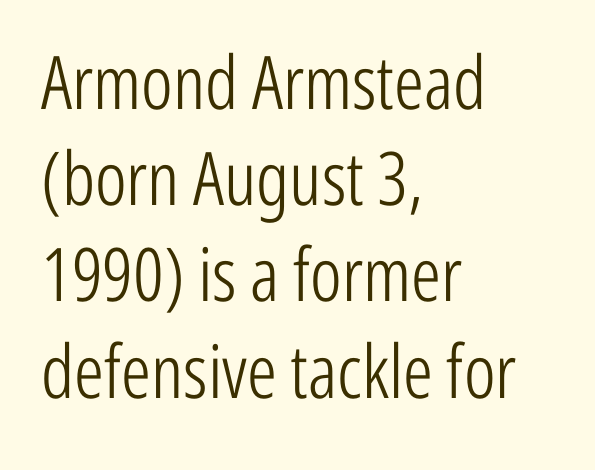
The image shows 74 px light, condensed sans-serif type, upright; set left-aligned, normal line spacing (1.3x), normal letter spacing, not underlined; low stroke contrast and a medium x-height.
